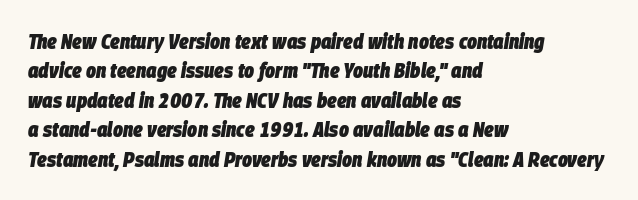
The image shows 21 px bold type, italic (leaning right); set left-aligned, normal line spacing (1.4x), normal letter spacing, not underlined.
